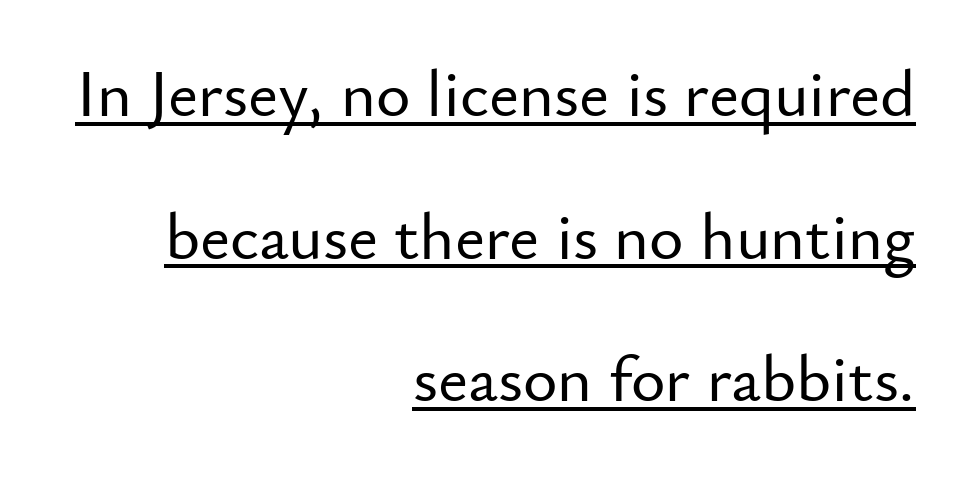
The image shows 66 px sans-serif type, upright; set right-aligned, loose line spacing (2.16x), normal letter spacing, underlined; low stroke contrast and a small x-height.
